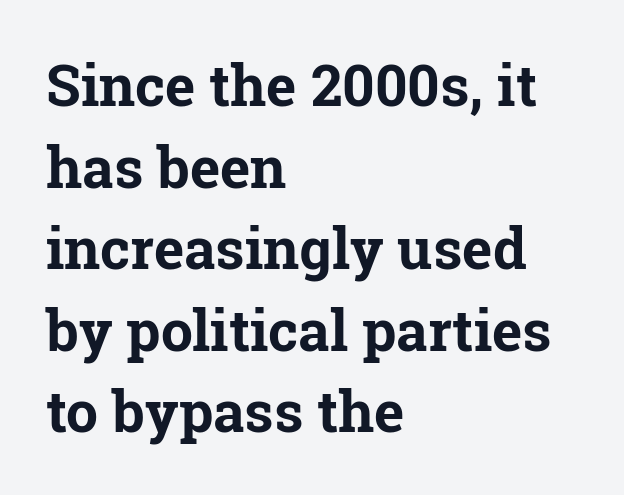
Note the varied advance widths — an 'i' is clearly narrower than an 'm'. The space between consecutive lines is moderate. Underline: absent. The text was rendered using a seriffed face with decorative stroke endings.
